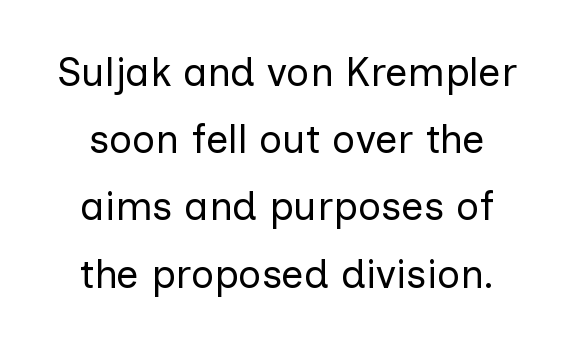
The image shows 40 px regular-weight sans-serif type, upright; set normal line spacing (1.68x), normal letter spacing, not underlined; low stroke contrast and a medium x-height.
